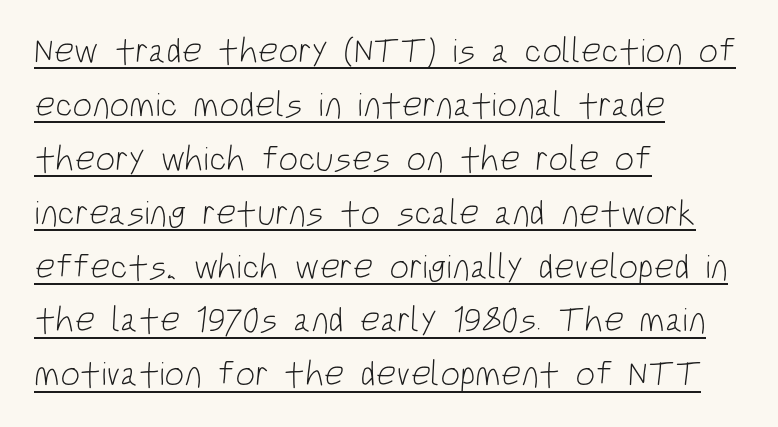
Q: Is the text bold? A: No.
Q: Is the typeface a serif or a sans-serif typeface? A: Sans-serif.
Q: Is the text underlined? A: Yes.
Q: How is the paragraph aligned? A: Left-aligned.
Q: Is the spacing between letters normal or unusually wide? A: Normal.
Q: Is the spacing between lines tight, normal or loose? A: Normal.
Q: Width (condensed, normal, or wide)? A: Condensed.
Q: Stroke contrast? A: Low.
Q: x-height? A: Large.
Q: Monospaced? A: No.
